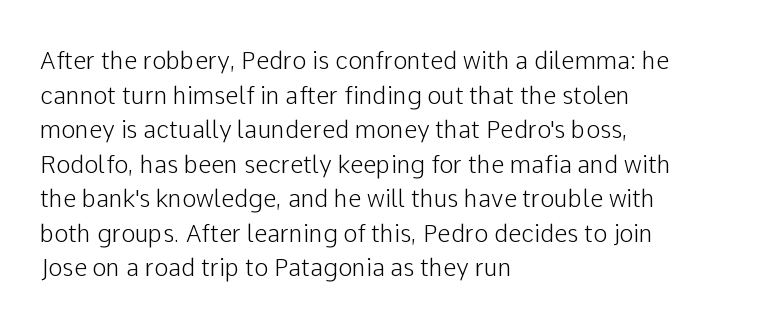
The compositor pushed each line to the left boundary. Compared with typical paragraphs, the rows here are spaced about the same. Here the glyphs are tracked normally, forming tight word shapes. Check the space under the baseline: it is left empty. You can tell it's not italic because the verticals are truly vertical.
